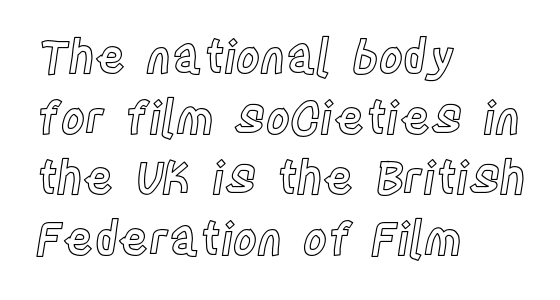
The image shows 46 px condensed type; set left-aligned, normal line spacing (1.32x), normal letter spacing, not underlined; a large x-height.
